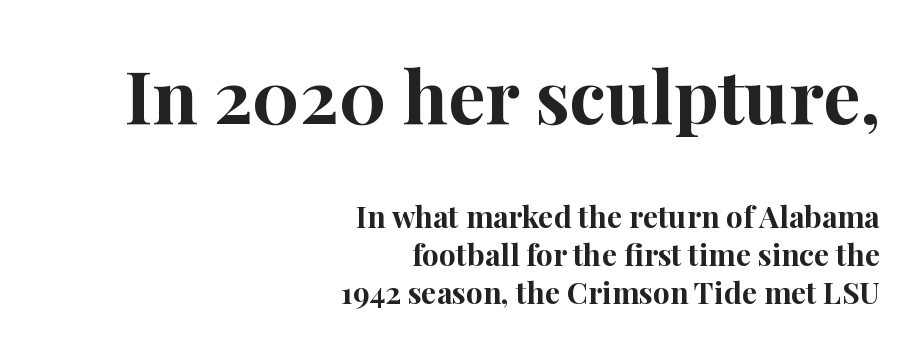
{"serif": "yes", "italic": "no", "bold": "yes", "weight": "bold", "width": "normal", "stroke_contrast": "high", "x_height": "medium", "monospaced": "no", "underline": "no", "align": "right", "line_spacing": "normal", "line_spacing_ratio": 1.26, "letter_spacing": "normal", "letter_spacing_em": 0.0, "larger_block": "first", "size_ratio": 2.47, "glyph_px": 74}
